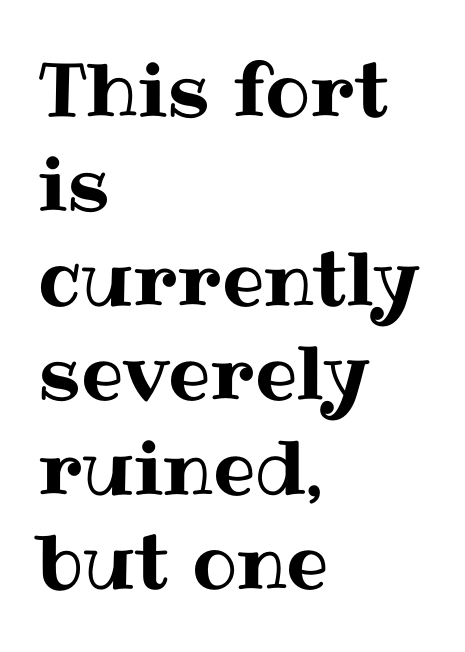
{"italic": "no", "width": "normal", "stroke_contrast": "medium", "x_height": "medium", "monospaced": "no", "underline": "no", "align": "left", "line_spacing": "normal", "line_spacing_ratio": 1.26, "letter_spacing": "normal", "letter_spacing_em": 0.0, "glyph_px": 75}
